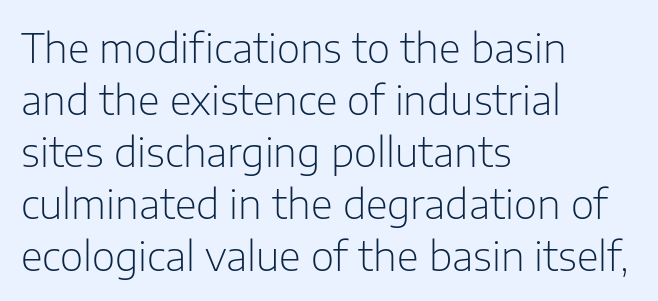
The image shows 40 px light sans-serif type, upright; set left-aligned, normal line spacing (1.3x), normal letter spacing, not underlined; low stroke contrast and a medium x-height.
